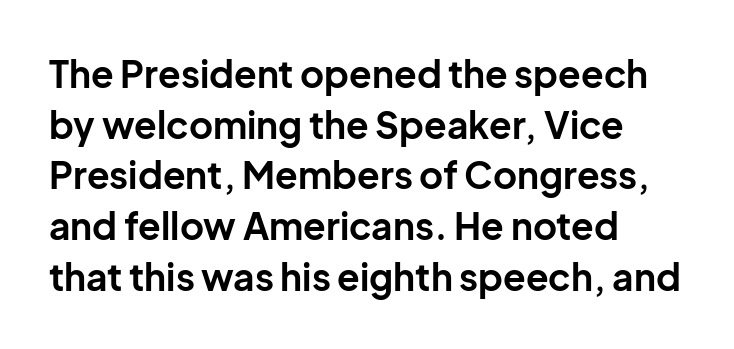
Q: Is the text bold? A: Yes.
Q: Is the text italic (slanted)? A: No, it is upright.
Q: Is the typeface a serif or a sans-serif typeface? A: Sans-serif.
Q: Is the text underlined? A: No.
Q: How is the paragraph aligned? A: Left-aligned.
Q: Is the spacing between letters normal or unusually wide? A: Normal.
Q: Is the spacing between lines tight, normal or loose? A: Normal.
Q: Width (condensed, normal, or wide)? A: Normal.
Q: Stroke contrast? A: Low.
Q: x-height? A: Medium.
Q: Monospaced? A: No.
